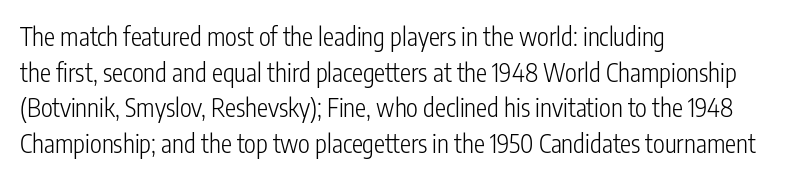
{"italic": "no", "bold": "no", "underline": "no", "align": "left", "line_spacing": "normal", "line_spacing_ratio": 1.43, "letter_spacing": "normal", "letter_spacing_em": 0.0, "glyph_px": 25}
